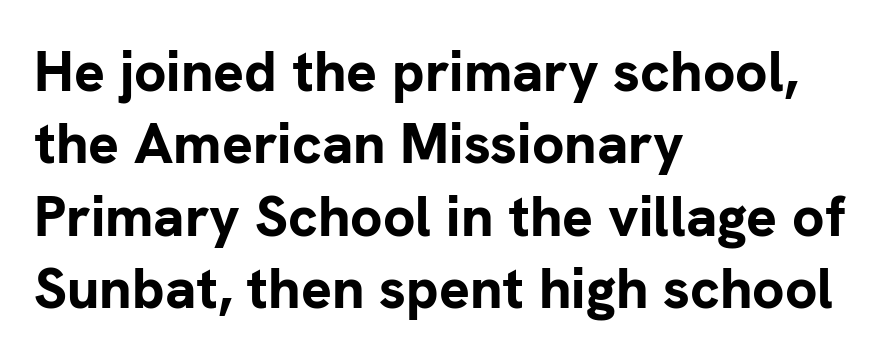
{"serif": "no", "italic": "no", "bold": "yes", "weight": "bold", "width": "normal", "stroke_contrast": "low", "x_height": "medium", "monospaced": "no", "underline": "no", "align": "left", "line_spacing": "normal", "line_spacing_ratio": 1.27, "letter_spacing": "normal", "letter_spacing_em": 0.0, "glyph_px": 57}
